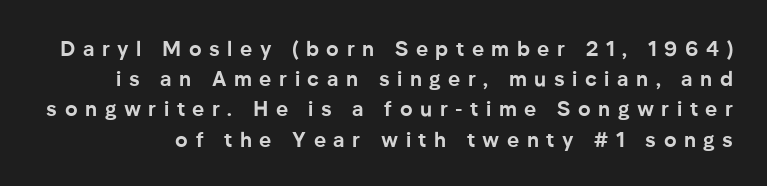
The image shows 21 px bold type, upright; set normal line spacing (1.44x), unusually wide letter spacing (+0.36 em), not underlined.
